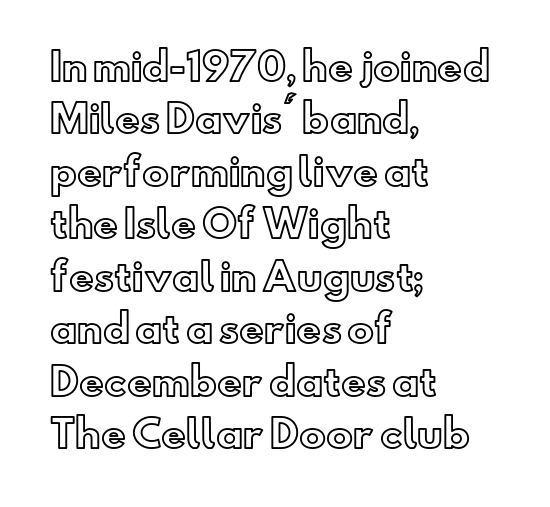
Q: Is the text italic (slanted)? A: No, it is upright.
Q: Is the text underlined? A: No.
Q: How is the paragraph aligned? A: Left-aligned.
Q: Is the spacing between letters normal or unusually wide? A: Normal.
Q: Is the spacing between lines tight, normal or loose? A: Normal.
Q: Width (condensed, normal, or wide)? A: Normal.
Q: x-height? A: Small.
Q: Monospaced? A: No.
